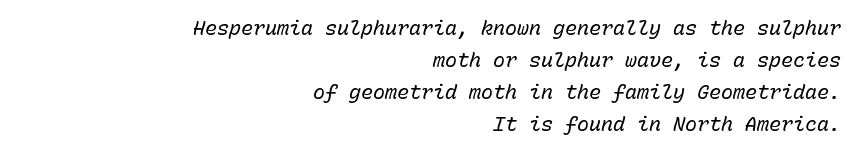
No word sits above an underline. A typesetter would call this zero additional tracking. The designer left line spacing at the default. A typesetter would mark this as italic. Weight: regular or lighter. Casual observation: everything's shoved over to the right.
